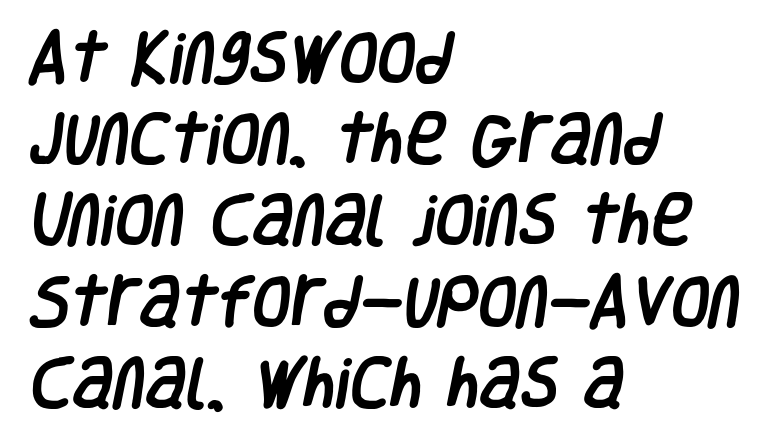
{"serif": "no", "width": "condensed", "stroke_contrast": "low", "x_height": "large", "monospaced": "no", "underline": "no", "align": "left", "line_spacing": "normal", "line_spacing_ratio": 1.45, "letter_spacing": "normal", "letter_spacing_em": 0.0, "glyph_px": 56}
